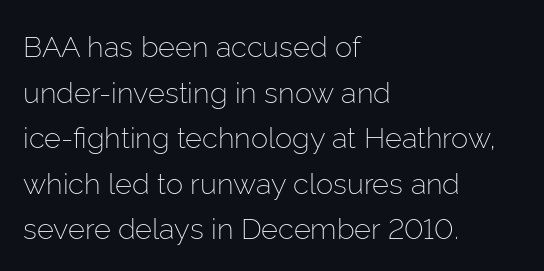
Q: Is the text bold? A: No.
Q: Is the text italic (slanted)? A: No, it is upright.
Q: Is the typeface a serif or a sans-serif typeface? A: Sans-serif.
Q: Is the text underlined? A: No.
Q: How is the paragraph aligned? A: Left-aligned.
Q: Is the spacing between letters normal or unusually wide? A: Normal.
Q: Is the spacing between lines tight, normal or loose? A: Normal.
Q: Width (condensed, normal, or wide)? A: Normal.
Q: Stroke contrast? A: Low.
Q: x-height? A: Medium.
Q: Monospaced? A: No.
